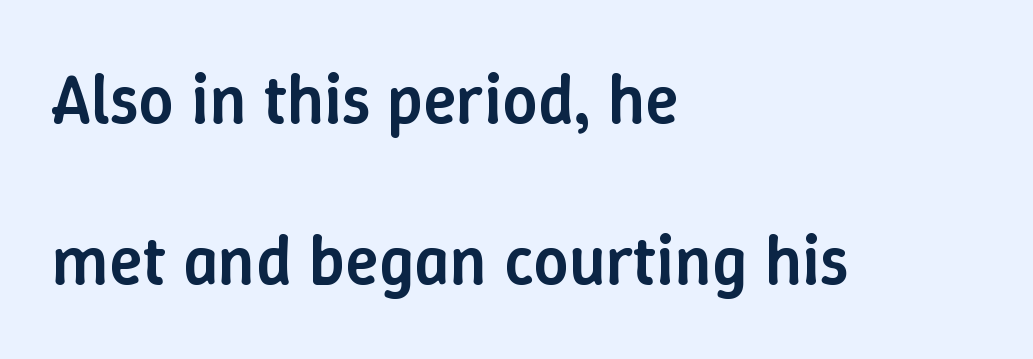
{"italic": "no", "bold": "semi", "weight": "semibold", "width": "normal", "stroke_contrast": "low", "x_height": "medium", "monospaced": "no", "underline": "no", "align": "left", "line_spacing": "loose", "line_spacing_ratio": 2.34, "letter_spacing": "normal", "letter_spacing_em": 0.0, "glyph_px": 69}
